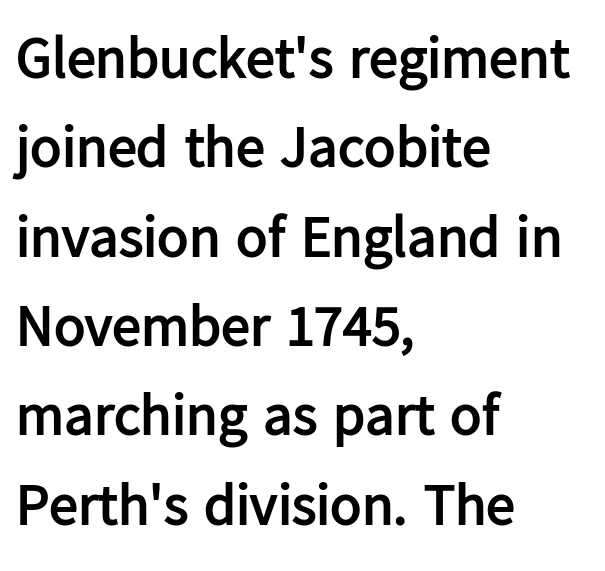
The image shows 58 px semibold sans-serif type, upright; set left-aligned, normal line spacing (1.54x), normal letter spacing, not underlined; low stroke contrast and a medium x-height.
